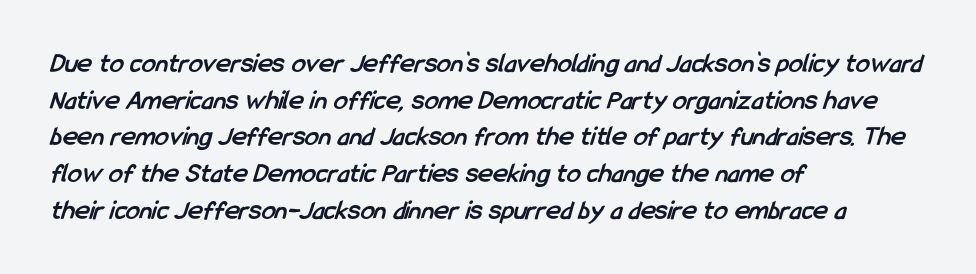
Q: Is the text bold? A: Yes.
Q: Is the typeface a serif or a sans-serif typeface? A: Sans-serif.
Q: Is the text underlined? A: No.
Q: How is the paragraph aligned? A: Left-aligned.
Q: Is the spacing between letters normal or unusually wide? A: Normal.
Q: Is the spacing between lines tight, normal or loose? A: Normal.
Q: Width (condensed, normal, or wide)? A: Condensed.
Q: Stroke contrast? A: Low.
Q: x-height? A: Medium.
Q: Monospaced? A: No.
